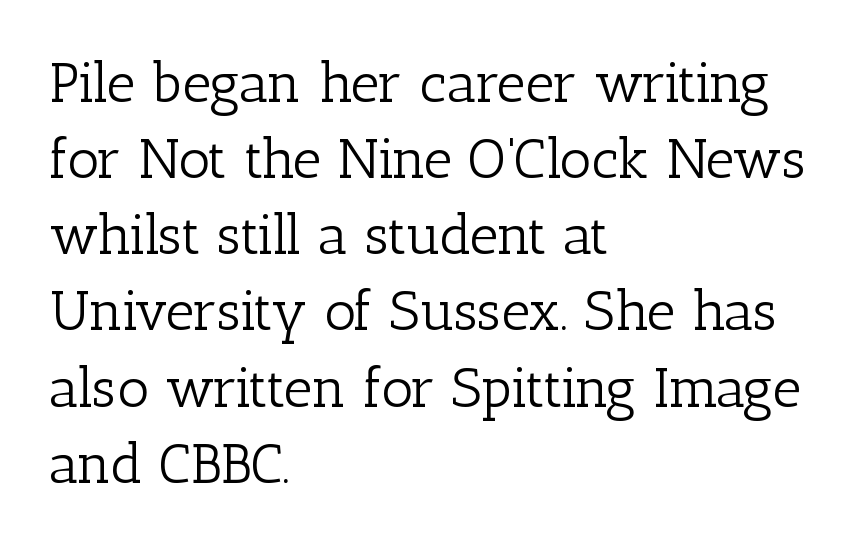
Q: Is the text bold? A: No.
Q: Is the text italic (slanted)? A: No, it is upright.
Q: Is the typeface a serif or a sans-serif typeface? A: Serif.
Q: Is the text underlined? A: No.
Q: How is the paragraph aligned? A: Left-aligned.
Q: Is the spacing between letters normal or unusually wide? A: Normal.
Q: Is the spacing between lines tight, normal or loose? A: Normal.
Q: Width (condensed, normal, or wide)? A: Normal.
Q: Stroke contrast? A: Low.
Q: x-height? A: Medium.
Q: Monospaced? A: No.
